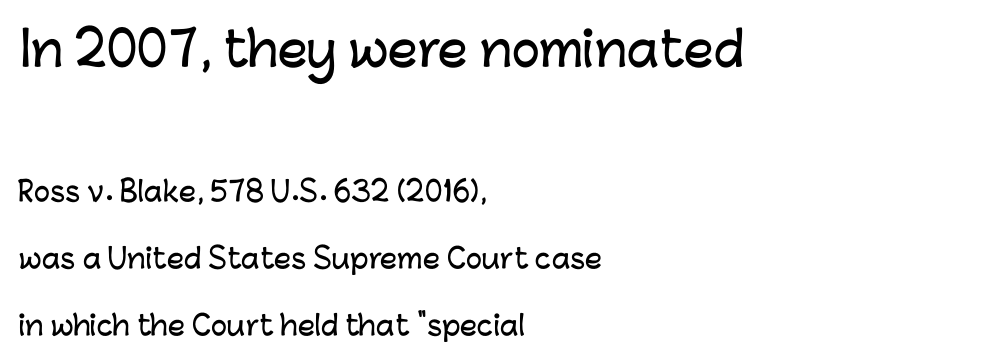
The image shows 47 px sans-serif type, upright; set left-aligned, loose line spacing (2.49x), normal letter spacing, not underlined; the first (top) block is 1.74x larger; low stroke contrast and a medium x-height.
